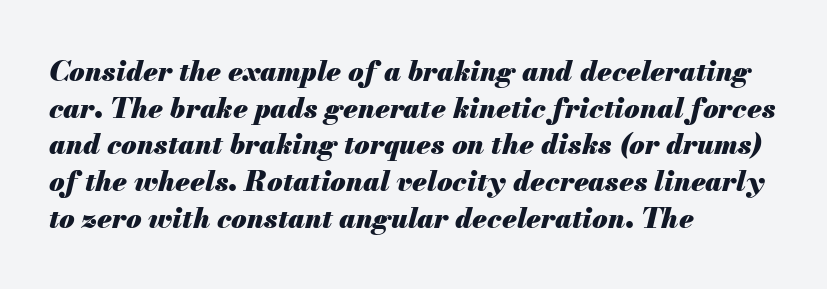
If you drew a ruler down the left edge, every line would touch it. Regular leading. The tracking reads as untouched default to a designer's eye. A typesetter would call this proportional, since set widths differ per character. Thick stems and heavy bowls — unmistakably bold. The strip under each line holds only bare page.
